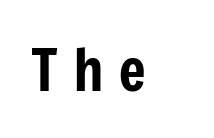
{"serif": "no", "italic": "no", "width": "condensed", "stroke_contrast": "low", "x_height": "medium", "monospaced": "no", "underline": "no", "letter_spacing": "wide", "letter_spacing_em": 0.28, "glyph_px": 57}
